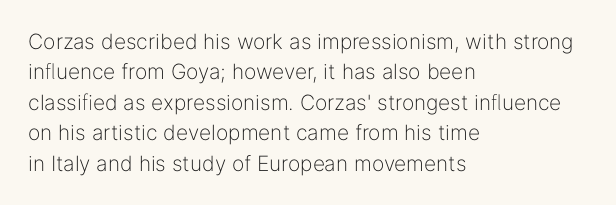
{"italic": "no", "bold": "no", "underline": "no", "align": "left", "line_spacing": "normal", "line_spacing_ratio": 1.45, "letter_spacing": "normal", "letter_spacing_em": 0.0, "glyph_px": 21}
